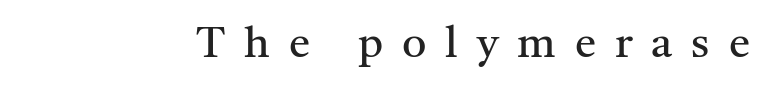
{"serif": "yes", "italic": "no", "bold": "no", "weight": "regular", "width": "normal", "stroke_contrast": "medium", "x_height": "medium", "monospaced": "no", "underline": "no", "letter_spacing": "wide", "letter_spacing_em": 0.44, "glyph_px": 43}
